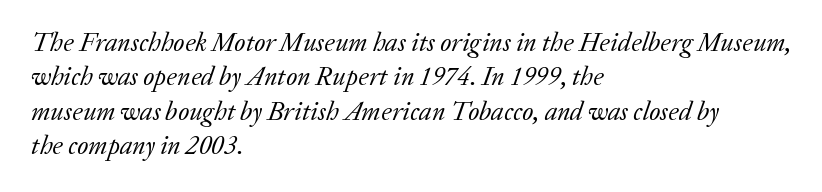
The image shows 26 px text type, italic (leaning right); set left-aligned, normal line spacing (1.32x), normal letter spacing, not underlined.
